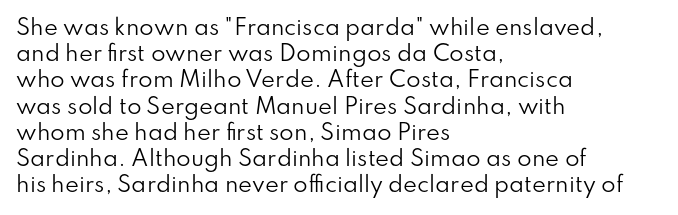
The image shows 21 px text type, upright; set left-aligned, normal line spacing (1.25x), normal letter spacing, not underlined.
